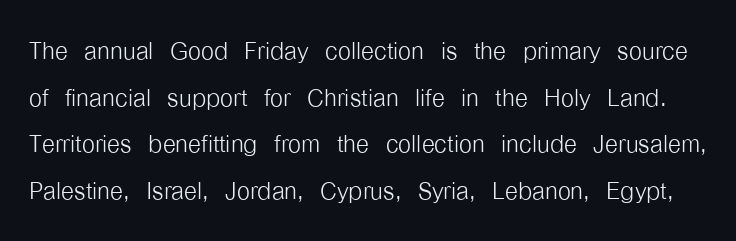
The image shows 33 px light, condensed sans-serif type, upright; set normal line spacing (1.41x), normal letter spacing, not underlined; low stroke contrast and a medium x-height.
